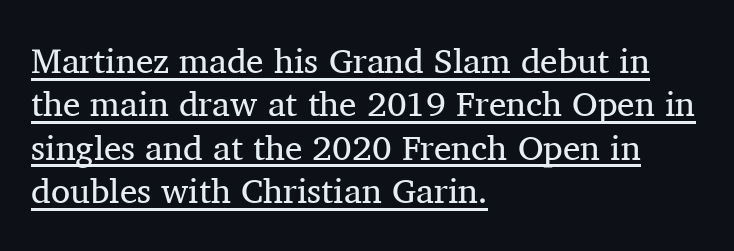
The font sits on the lighter half of the weight spectrum, regular included. Tall strokes in this sample are plumb rather than angled. You could not count columns in this text — the font is proportionally spaced. These lines keep a tight, regular rhythm from letter to letter. Each letter's strokes conclude with small projecting serifs.
